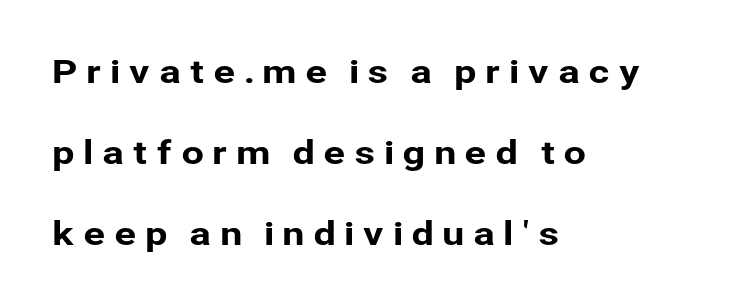
The passage shown is typeset with a sans-serif family. The typesetter chose a ragged-right arrangement here. Every character sits straight up, as roman type does. A typesetter would call this proportional, since set widths differ per character. The passage shown is not underscored anywhere. The block of text is sparse from top to bottom, with ample space between rows.
